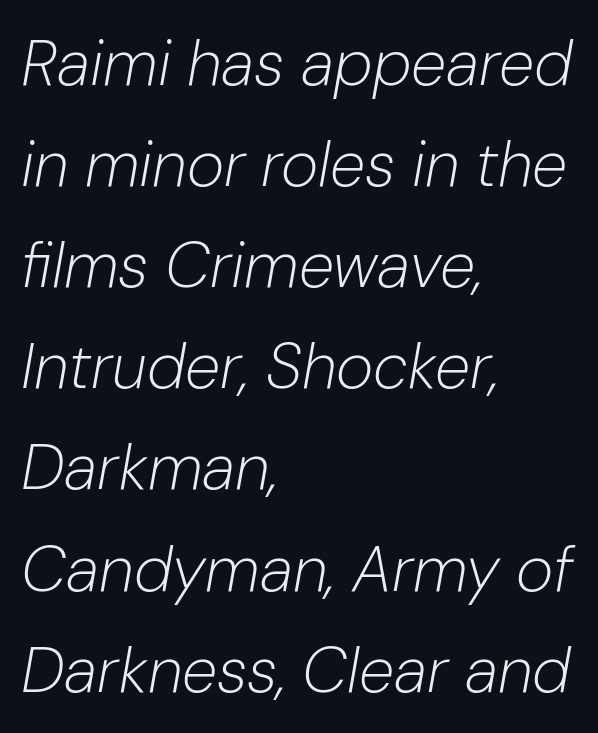
Q: Is the text bold? A: No.
Q: Is the text italic (slanted)? A: Yes, it leans right by about 10 degrees.
Q: Is the text underlined? A: No.
Q: How is the paragraph aligned? A: Left-aligned.
Q: Is the spacing between letters normal or unusually wide? A: Normal.
Q: Is the spacing between lines tight, normal or loose? A: Normal.
Q: Width (condensed, normal, or wide)? A: Normal.
Q: Stroke contrast? A: Low.
Q: x-height? A: Medium.
Q: Monospaced? A: No.
